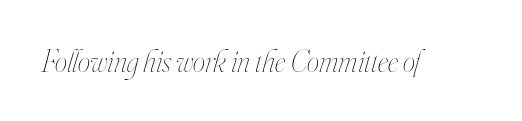
The typesetting does not lean heavy: it is not bold. The strip under each line holds only bare page. The passage shown leans; its letterforms are oblique. A typesetter would call this zero additional tracking. Spacing verdict: proportional, widths tailored to each character.
